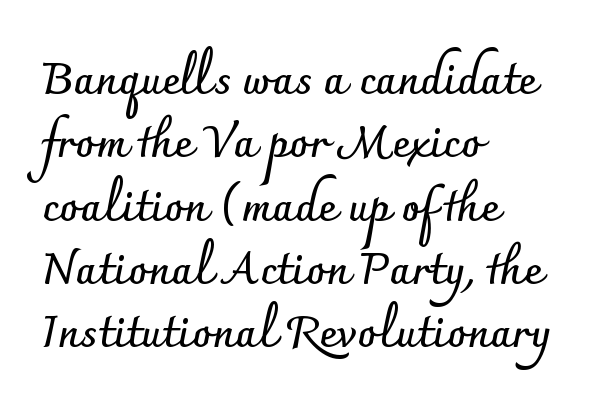
Q: Is the text bold? A: Yes.
Q: Is the text italic (slanted)? A: Yes.
Q: Is the typeface a serif or a sans-serif typeface? A: Sans-serif.
Q: Is the text underlined? A: No.
Q: How is the paragraph aligned? A: Left-aligned.
Q: Is the spacing between letters normal or unusually wide? A: Normal.
Q: Is the spacing between lines tight, normal or loose? A: Normal.
Q: Width (condensed, normal, or wide)? A: Normal.
Q: Stroke contrast? A: Low.
Q: x-height? A: Small.
Q: Monospaced? A: No.
